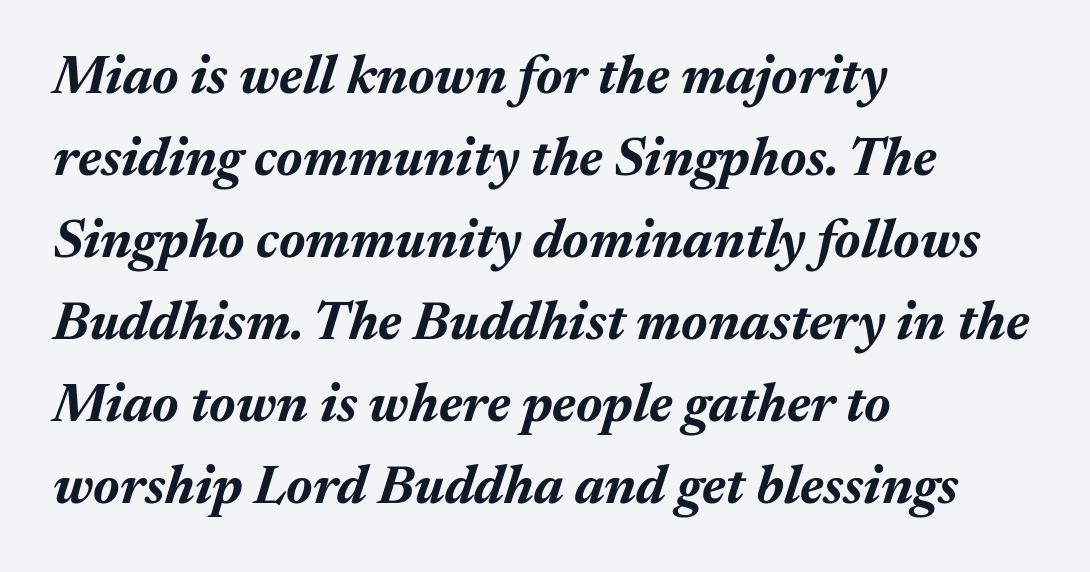
Q: Is the text bold? A: Yes.
Q: Is the text italic (slanted)? A: Yes, it leans right by about 17 degrees.
Q: Is the text underlined? A: No.
Q: How is the paragraph aligned? A: Left-aligned.
Q: Is the spacing between letters normal or unusually wide? A: Normal.
Q: Is the spacing between lines tight, normal or loose? A: Normal.
Q: Width (condensed, normal, or wide)? A: Normal.
Q: Stroke contrast? A: Medium.
Q: x-height? A: Medium.
Q: Monospaced? A: No.
